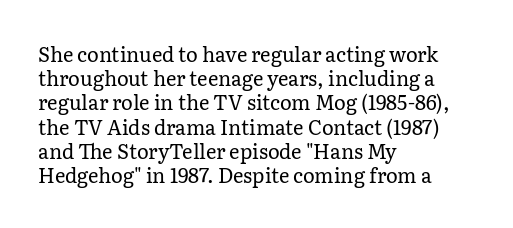
Q: Is the text bold? A: No.
Q: Is the text italic (slanted)? A: No, it is upright.
Q: Is the text underlined? A: No.
Q: How is the paragraph aligned? A: Left-aligned.
Q: Is the spacing between letters normal or unusually wide? A: Normal.
